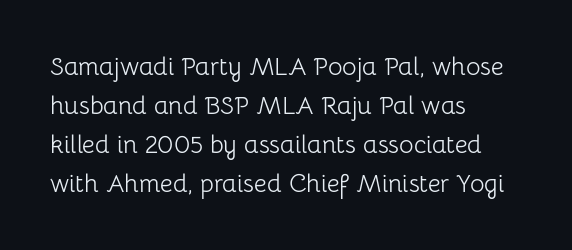
The image shows 25 px text type, upright; set left-aligned, normal line spacing (1.56x), normal letter spacing, not underlined.
